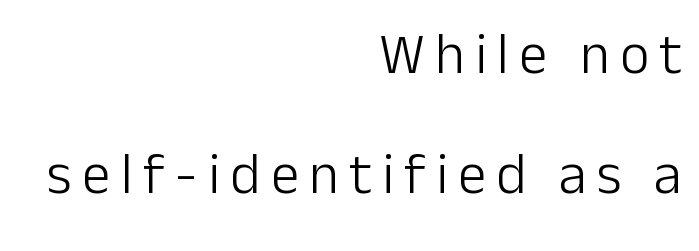
{"serif": "no", "italic": "no", "bold": "no", "weight": "light", "width": "normal", "stroke_contrast": "low", "x_height": "medium", "monospaced": "no", "underline": "no", "align": "right", "line_spacing": "loose", "line_spacing_ratio": 2.11, "glyph_px": 57}
